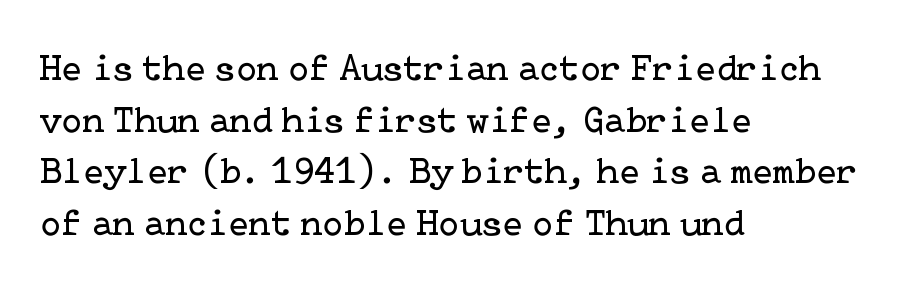
Q: Is the text bold? A: No.
Q: Is the text italic (slanted)? A: No, it is upright.
Q: Is the typeface a serif or a sans-serif typeface? A: Serif.
Q: Is the text underlined? A: No.
Q: How is the paragraph aligned? A: Left-aligned.
Q: Is the spacing between letters normal or unusually wide? A: Normal.
Q: Is the spacing between lines tight, normal or loose? A: Normal.
Q: Width (condensed, normal, or wide)? A: Normal.
Q: Stroke contrast? A: Low.
Q: x-height? A: Medium.
